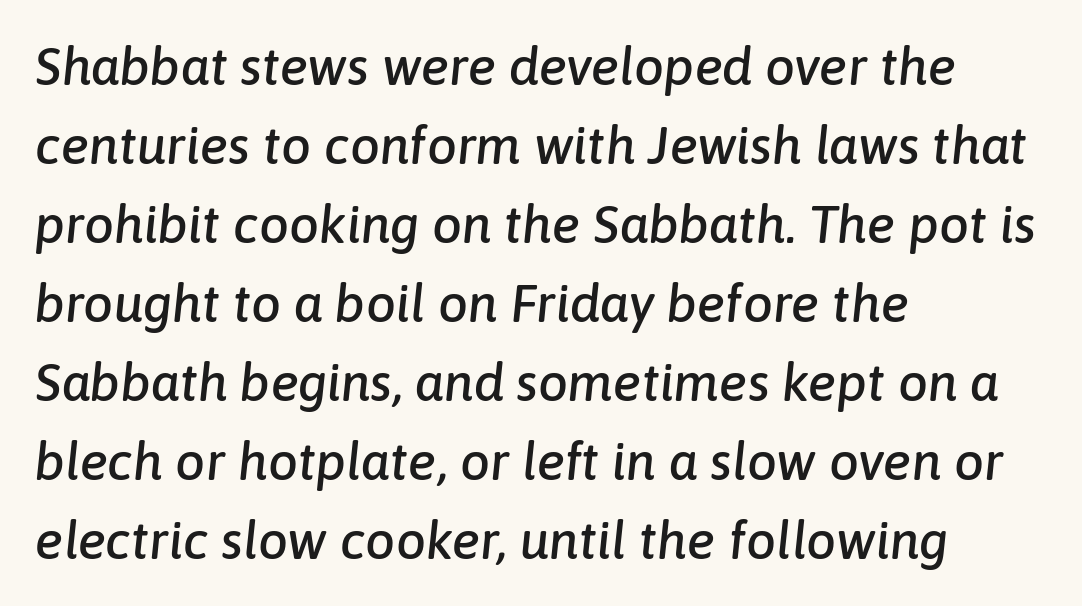
Q: Is the text italic (slanted)? A: Yes, it leans right by about 6 degrees.
Q: Is the text underlined? A: No.
Q: How is the paragraph aligned? A: Left-aligned.
Q: Is the spacing between letters normal or unusually wide? A: Normal.
Q: Is the spacing between lines tight, normal or loose? A: Normal.
Q: Width (condensed, normal, or wide)? A: Normal.
Q: Stroke contrast? A: Low.
Q: x-height? A: Medium.
Q: Monospaced? A: No.
